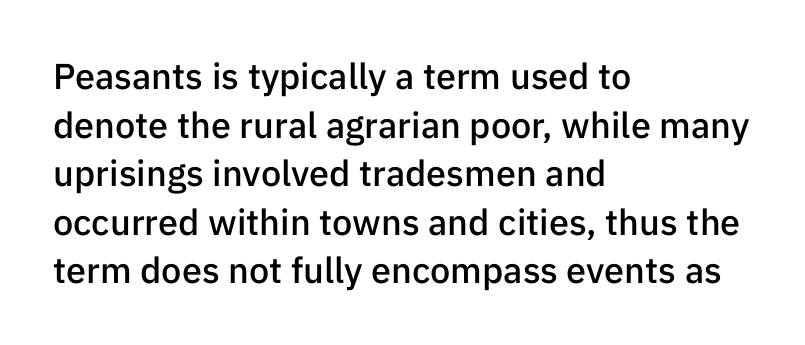
{"serif": "no", "italic": "no", "bold": "semi", "weight": "semibold", "width": "normal", "stroke_contrast": "low", "x_height": "medium", "monospaced": "no", "underline": "no", "align": "left", "line_spacing": "normal", "line_spacing_ratio": 1.35, "letter_spacing": "normal", "letter_spacing_em": 0.0, "glyph_px": 36}
